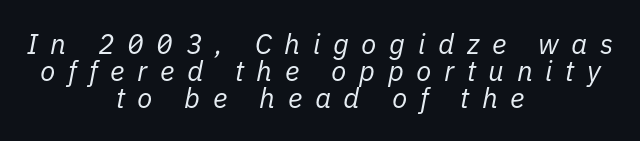
Q: Is the text bold? A: No.
Q: Is the text italic (slanted)? A: Yes, it leans right by about 11 degrees.
Q: Is the text underlined? A: No.
Q: How is the paragraph aligned? A: Centered.
Q: Is the spacing between letters normal or unusually wide? A: Unusually wide.
Q: Is the spacing between lines tight, normal or loose? A: Tight.
Q: Width (condensed, normal, or wide)? A: Normal.
Q: Stroke contrast? A: Low.
Q: x-height? A: Medium.
Q: Monospaced? A: No.
